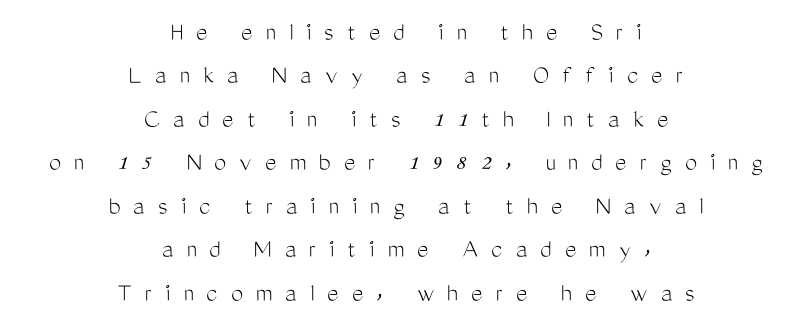
The tracking jumps out immediately: characters are airy and widely separated. Ordinary non-slanted type is in use. The setting favours the middle, as headings and verse often do. Honestly, there is no underline to notice here at all. Whoever set this chose a conventional vertical rhythm.
